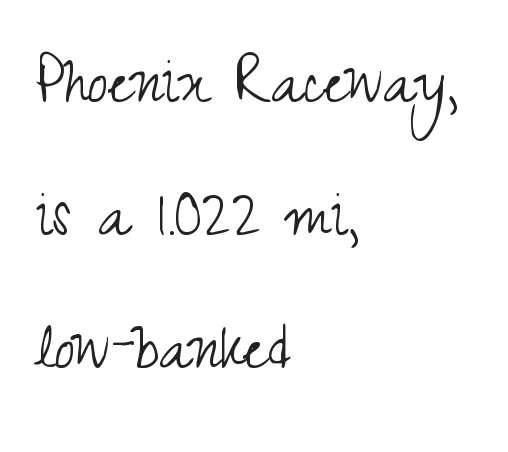
{"serif": "no", "italic": "no", "bold": "no", "weight": "light", "width": "condensed", "stroke_contrast": "medium", "x_height": "small", "monospaced": "no", "underline": "no", "align": "left", "line_spacing_ratio": 1.82, "letter_spacing": "normal", "letter_spacing_em": 0.0, "glyph_px": 73}
